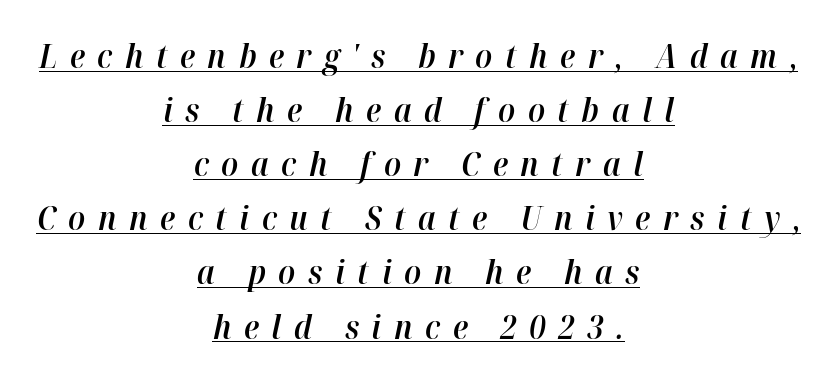
Every row of glyphs is offset so its center matches the block's center. Note the varied advance widths — an 'i' is clearly narrower than an 'm'. Rows of type keep a routine distance in the vertical direction. The text carries the slant typical of an italic or oblique font. This sample uses expanded letter spacing, leaving extra air between glyphs. Notice the strokes are somewhat thickened but not fully heavy: this is a semibold.
